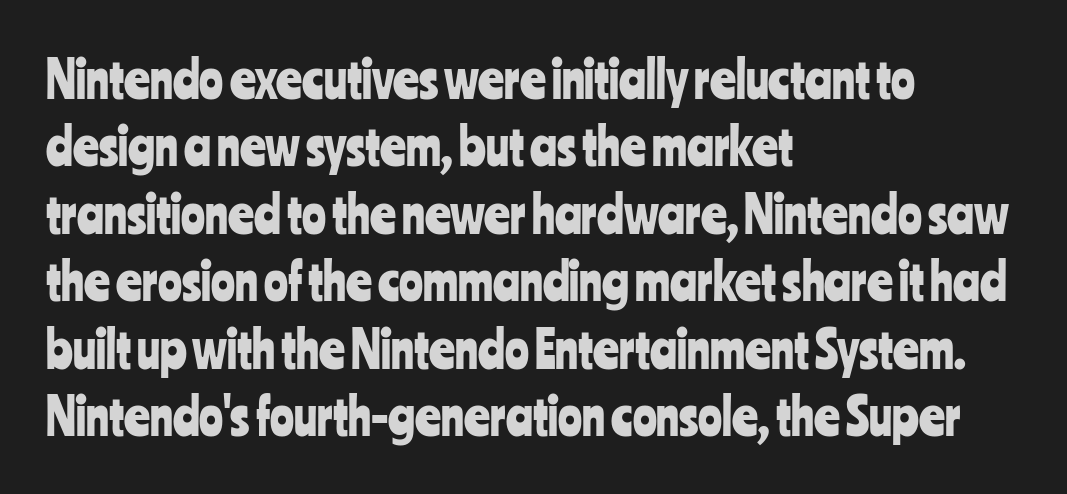
Notice how the passage keeps a crisp vertical edge on the left only. Unmarked baselines from the first word to the last. Reading down the column, the eye jumps a familiar distance to each next line. Look at the tracking — it's just the regular setting, nothing added. If you drew a line through each stem, it would be perfectly vertical.
